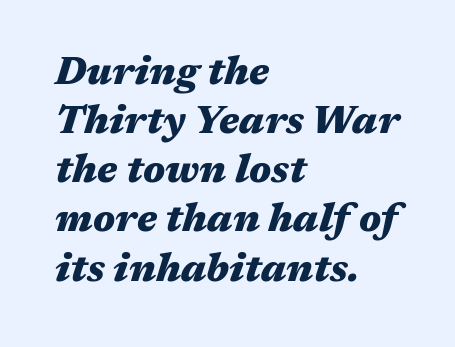
Q: Is the text bold? A: Yes.
Q: Is the text italic (slanted)? A: Yes, it leans right by about 17 degrees.
Q: Is the text underlined? A: No.
Q: How is the paragraph aligned? A: Left-aligned.
Q: Is the spacing between letters normal or unusually wide? A: Normal.
Q: Is the spacing between lines tight, normal or loose? A: Normal.
Q: Width (condensed, normal, or wide)? A: Wide.
Q: Stroke contrast? A: Medium.
Q: x-height? A: Medium.
Q: Monospaced? A: No.
